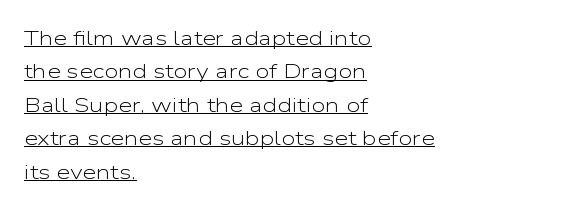
The image shows 20 px text type, upright; set left-aligned, normal line spacing (1.67x), normal letter spacing, underlined.
